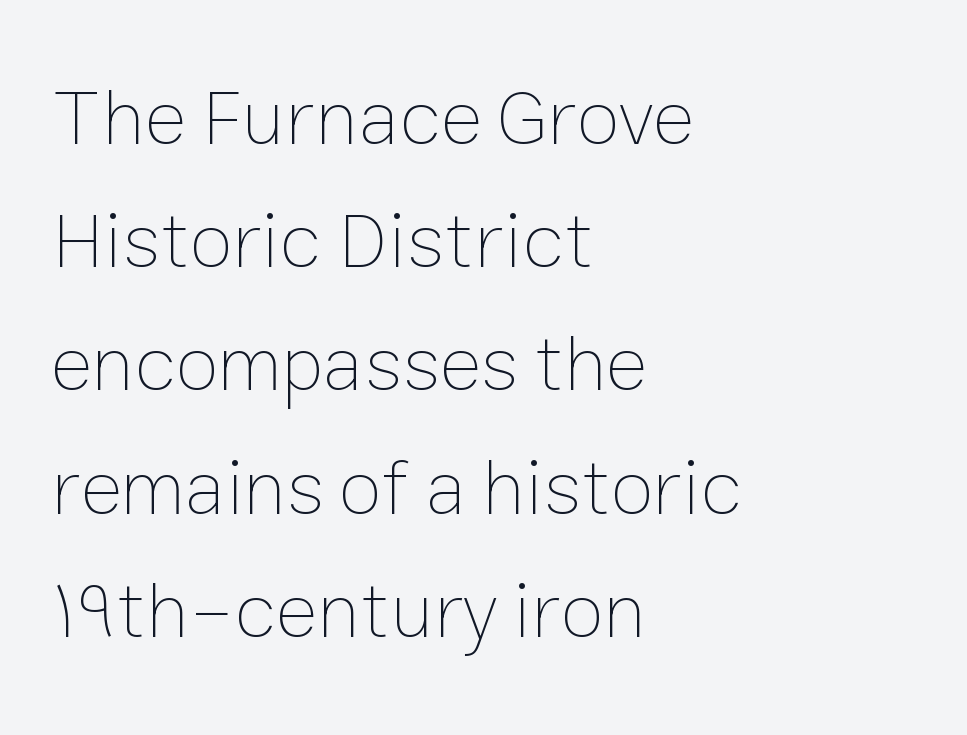
Q: Is the text bold? A: No.
Q: Is the text italic (slanted)? A: No, it is upright.
Q: Is the text underlined? A: No.
Q: How is the paragraph aligned? A: Left-aligned.
Q: Is the spacing between letters normal or unusually wide? A: Normal.
Q: Is the spacing between lines tight, normal or loose? A: Normal.
Q: Width (condensed, normal, or wide)? A: Normal.
Q: Stroke contrast? A: Low.
Q: x-height? A: Medium.
Q: Monospaced? A: No.
